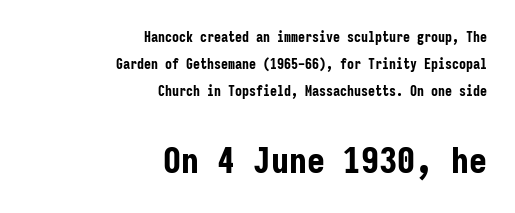
Q: Is the text bold? A: Yes.
Q: Is the text italic (slanted)? A: No, it is upright.
Q: Is the typeface a serif or a sans-serif typeface? A: Sans-serif.
Q: Is the text underlined? A: No.
Q: How is the paragraph aligned? A: Right-aligned.
Q: Is the spacing between letters normal or unusually wide? A: Normal.
Q: Is the spacing between lines tight, normal or loose? A: Loose.
Q: Which block of text is set in a larger size, the first (top) or the second (bottom)? A: The second (bottom) one.
Q: Width (condensed, normal, or wide)? A: Condensed.
Q: Stroke contrast? A: Low.
Q: x-height? A: Medium.
Q: Monospaced? A: Yes.
